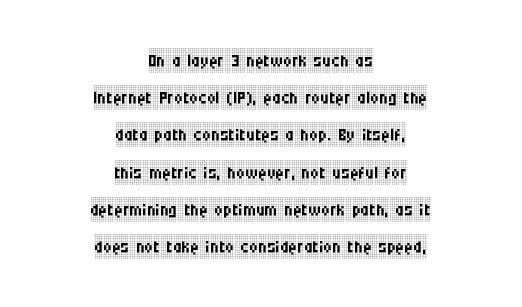
{"italic": "no", "bold": "no", "underline": "no", "align": "center", "line_spacing": "normal", "line_spacing_ratio": 1.55, "letter_spacing": "normal", "letter_spacing_em": 0.0, "glyph_px": 24}
